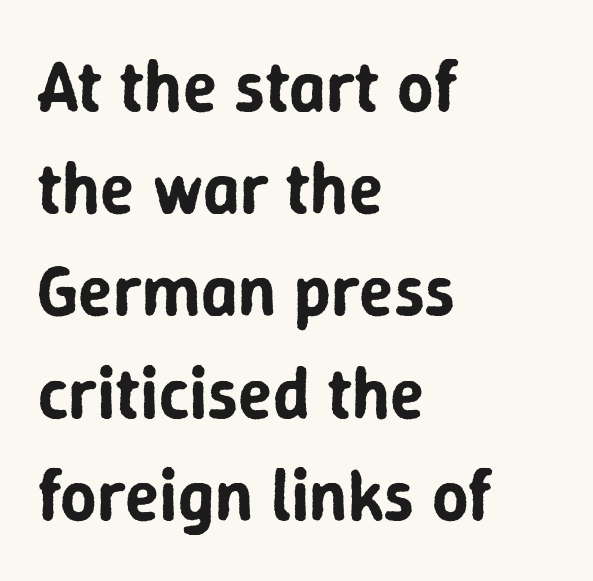
{"serif": "no", "italic": "no", "width": "normal", "stroke_contrast": "low", "x_height": "medium", "monospaced": "no", "underline": "no", "align": "left", "line_spacing": "normal", "line_spacing_ratio": 1.44, "letter_spacing": "normal", "letter_spacing_em": 0.0, "glyph_px": 71}
